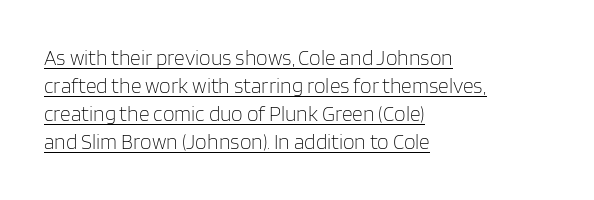
The image shows 21 px text type, upright; set left-aligned, normal line spacing (1.34x), normal letter spacing, underlined.
